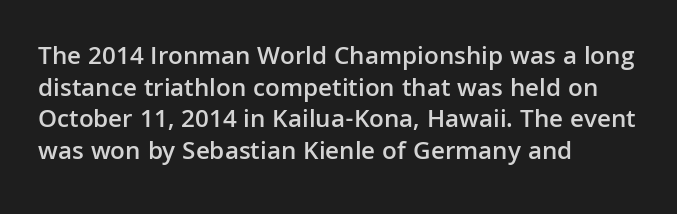
The image shows 26 px text type, upright; set left-aligned, line spacing 1.22x, normal letter spacing, not underlined.
